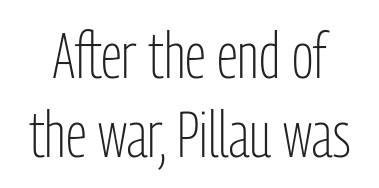
{"serif": "no", "italic": "no", "bold": "no", "weight": "light", "width": "condensed", "stroke_contrast": "low", "x_height": "medium", "monospaced": "no", "underline": "no", "line_spacing_ratio": 1.23, "letter_spacing": "normal", "letter_spacing_em": 0.0, "glyph_px": 64}
